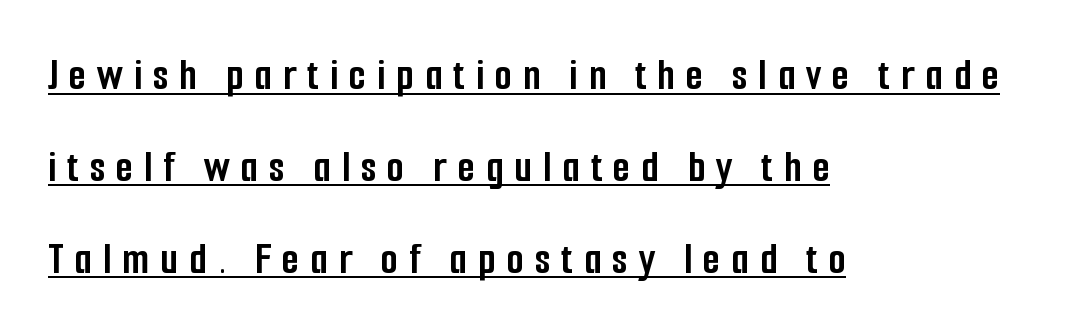
{"serif": "no", "italic": "no", "bold": "yes", "weight": "semibold", "width": "condensed", "stroke_contrast": "low", "x_height": "medium", "monospaced": "no", "underline": "yes", "align": "left", "line_spacing": "loose", "line_spacing_ratio": 2.04, "letter_spacing": "wide", "letter_spacing_em": 0.24, "glyph_px": 45}
